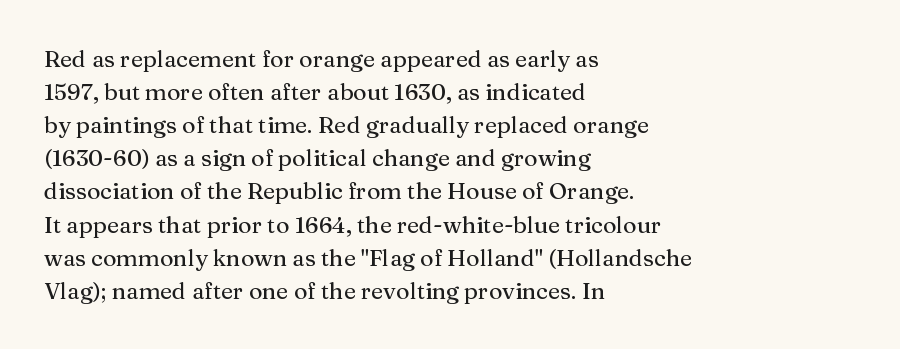
{"italic": "no", "underline": "no", "align": "left", "line_spacing": "normal", "line_spacing_ratio": 1.44, "letter_spacing": "normal", "letter_spacing_em": 0.0, "glyph_px": 23}
